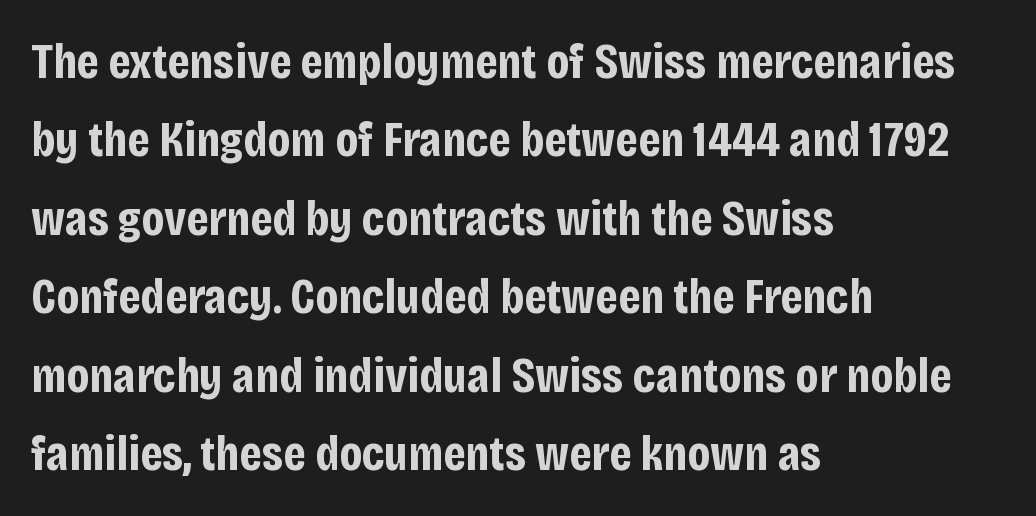
Q: Is the text bold? A: Yes.
Q: Is the text italic (slanted)? A: No, it is upright.
Q: Is the typeface a serif or a sans-serif typeface? A: Sans-serif.
Q: Is the text underlined? A: No.
Q: How is the paragraph aligned? A: Left-aligned.
Q: Is the spacing between letters normal or unusually wide? A: Normal.
Q: Is the spacing between lines tight, normal or loose? A: Normal.
Q: Width (condensed, normal, or wide)? A: Condensed.
Q: Stroke contrast? A: Low.
Q: x-height? A: Large.
Q: Monospaced? A: No.
